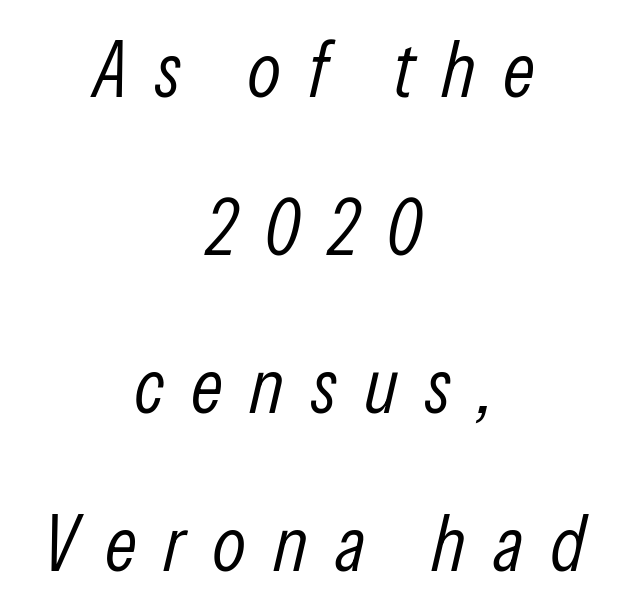
The image shows 79 px light, condensed type, italic (leaning right); set centered, loose line spacing (2.0x), unusually wide letter spacing (+0.34 em), not underlined; low stroke contrast and a medium x-height.
